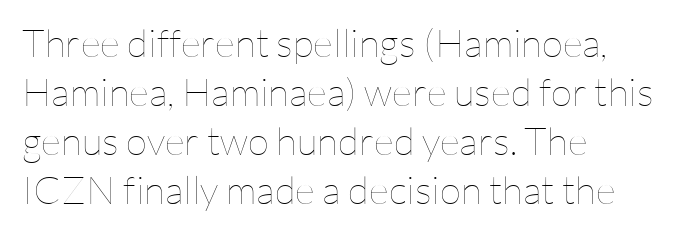
{"italic": "no", "bold": "no", "weight": "thin", "width": "normal", "stroke_contrast": "low", "x_height": "medium", "monospaced": "no", "underline": "no", "align": "left", "line_spacing": "normal", "line_spacing_ratio": 1.26, "letter_spacing": "normal", "letter_spacing_em": 0.0, "glyph_px": 39}
